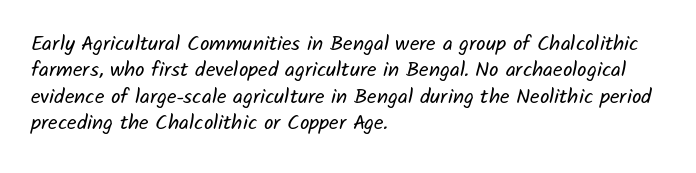
{"bold": "no", "underline": "no", "align": "left", "line_spacing": "normal", "line_spacing_ratio": 1.26, "letter_spacing": "normal", "letter_spacing_em": 0.0, "glyph_px": 21}
